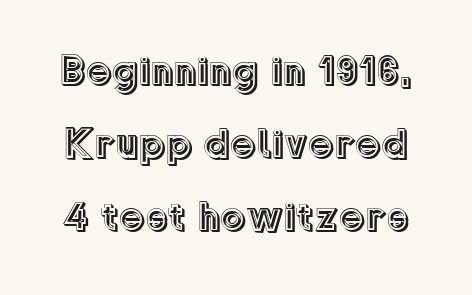
{"italic": "no", "width": "normal", "x_height": "medium", "monospaced": "no", "underline": "no", "line_spacing_ratio": 1.78, "letter_spacing": "normal", "letter_spacing_em": 0.0, "glyph_px": 41}
